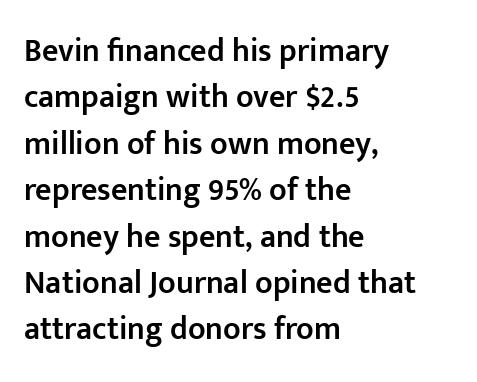
Q: Is the text bold? A: Semi-bold.
Q: Is the text italic (slanted)? A: No, it is upright.
Q: Is the typeface a serif or a sans-serif typeface? A: Sans-serif.
Q: Is the text underlined? A: No.
Q: How is the paragraph aligned? A: Left-aligned.
Q: Is the spacing between letters normal or unusually wide? A: Normal.
Q: Is the spacing between lines tight, normal or loose? A: Normal.
Q: Width (condensed, normal, or wide)? A: Normal.
Q: Stroke contrast? A: Low.
Q: x-height? A: Medium.
Q: Monospaced? A: No.
